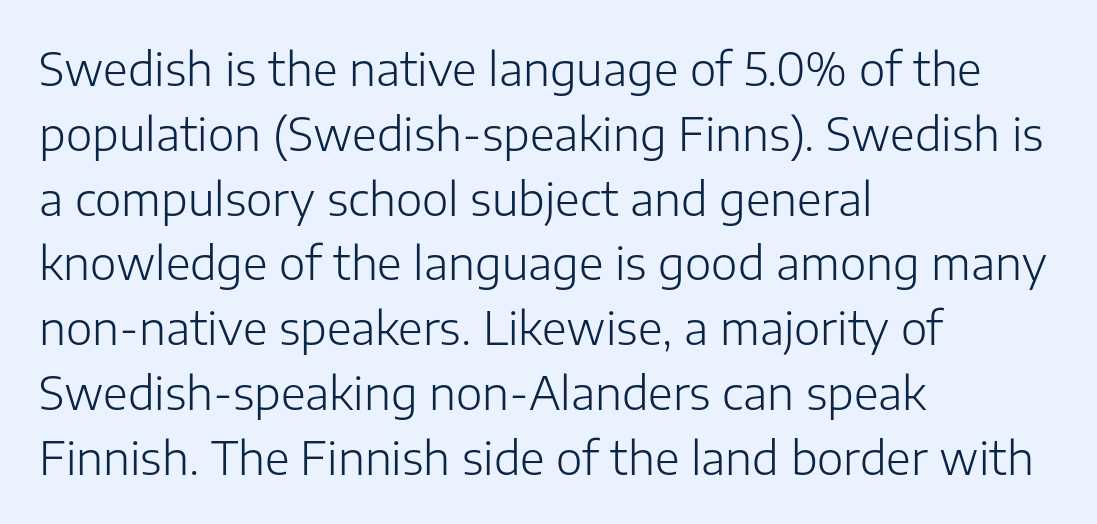
Q: Is the text bold? A: No.
Q: Is the text italic (slanted)? A: No, it is upright.
Q: Is the typeface a serif or a sans-serif typeface? A: Sans-serif.
Q: Is the text underlined? A: No.
Q: How is the paragraph aligned? A: Left-aligned.
Q: Is the spacing between letters normal or unusually wide? A: Normal.
Q: Is the spacing between lines tight, normal or loose? A: Normal.
Q: Width (condensed, normal, or wide)? A: Normal.
Q: Stroke contrast? A: Low.
Q: x-height? A: Medium.
Q: Monospaced? A: No.
